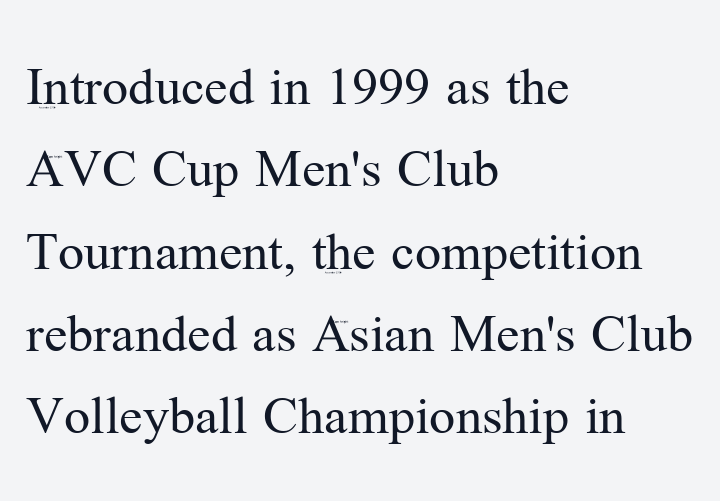
The image shows 58 px regular-weight serif type, upright; set left-aligned, normal line spacing (1.42x), normal letter spacing, not underlined; medium stroke contrast and a medium x-height.
